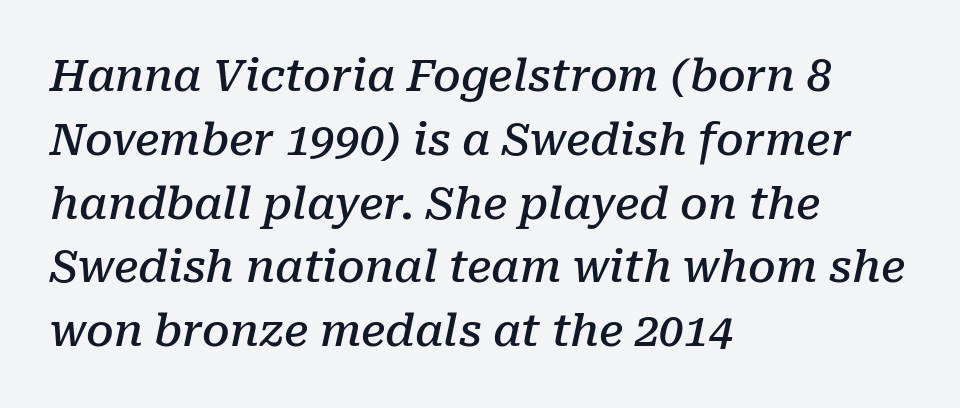
If you drew a line through each stem, it would be angled. Tracking value appears to be zero — textbook default spacing. This sample has the flowing, uneven cadence of proportional lettering. Regarding serifs, this sample has them. Honestly, there is no underline to notice here at all.
